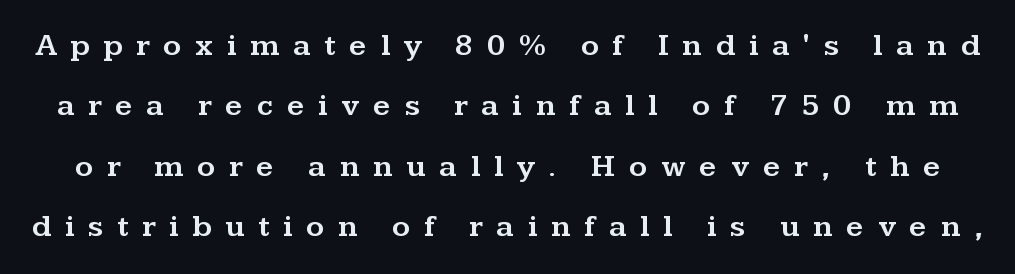
{"serif": "yes", "italic": "no", "width": "wide", "stroke_contrast": "medium", "x_height": "medium", "monospaced": "no", "underline": "no", "line_spacing": "loose", "line_spacing_ratio": 1.95, "letter_spacing": "wide", "letter_spacing_em": 0.44, "glyph_px": 31}
